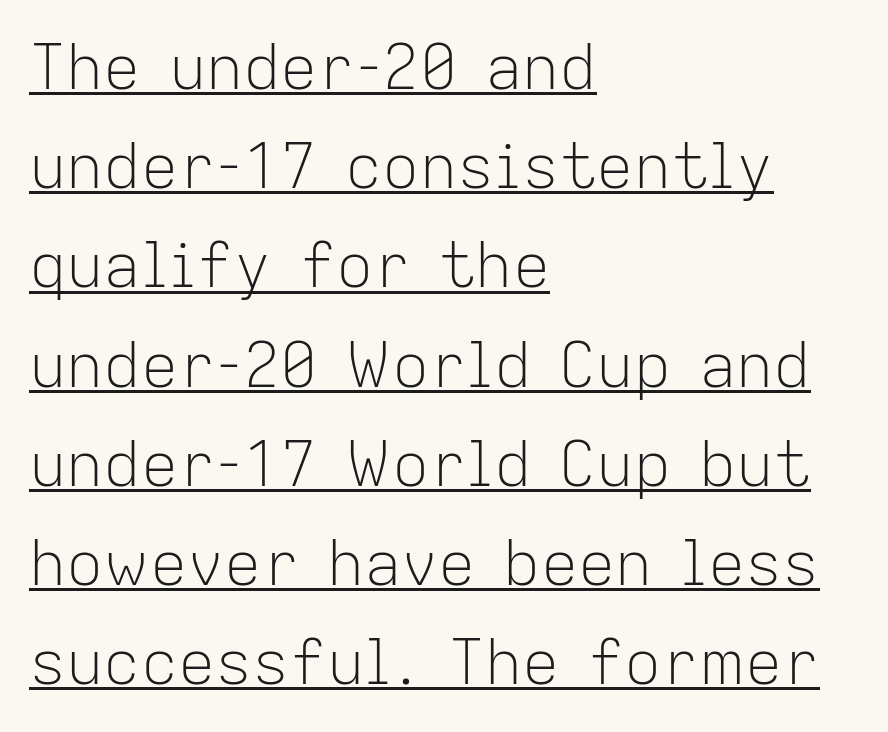
The image shows 62 px light sans-serif type, upright; set left-aligned, normal line spacing (1.6x), normal letter spacing, underlined; low stroke contrast and a medium x-height.
